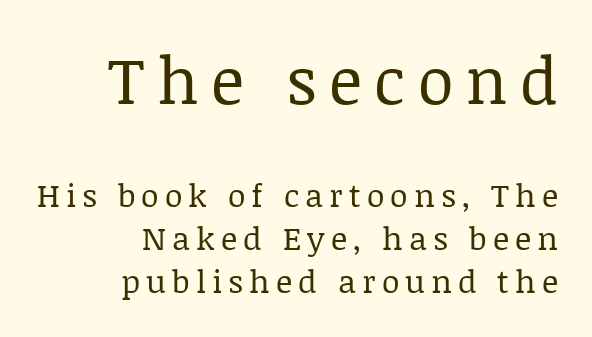
Q: Is the text bold? A: No.
Q: Is the text italic (slanted)? A: No, it is upright.
Q: Is the typeface a serif or a sans-serif typeface? A: Serif.
Q: Is the text underlined? A: No.
Q: How is the paragraph aligned? A: Right-aligned.
Q: Is the spacing between lines tight, normal or loose? A: Normal.
Q: Which block of text is set in a larger size, the first (top) or the second (bottom)? A: The first (top) one.
Q: Width (condensed, normal, or wide)? A: Normal.
Q: Stroke contrast? A: Low.
Q: x-height? A: Large.
Q: Monospaced? A: No.
